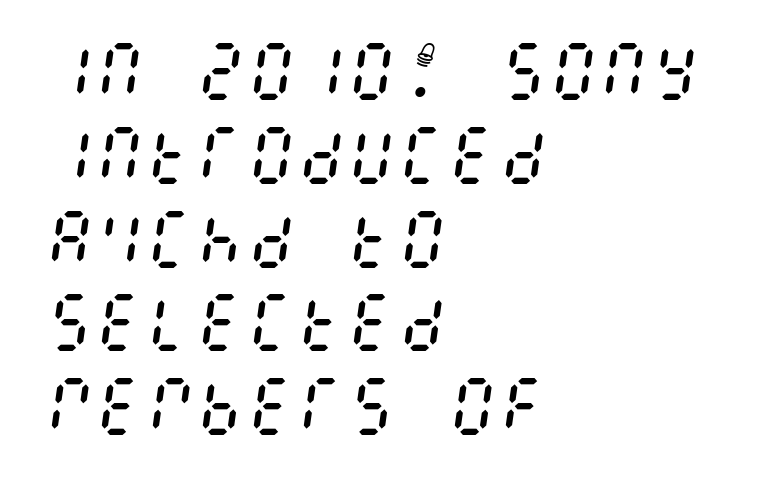
{"italic": "yes", "lean": "right", "slant_degrees": 8, "bold": "no", "weight": "regular", "width": "condensed", "stroke_contrast": "medium", "x_height": "large", "underline": "no", "align": "left", "line_spacing": "normal", "line_spacing_ratio": 1.33, "letter_spacing": "normal", "letter_spacing_em": 0.0, "glyph_px": 63}
